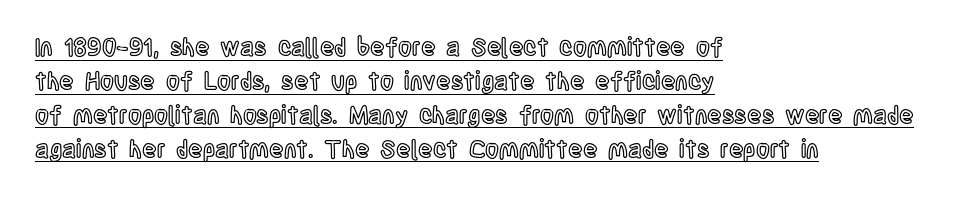
Q: Is the text italic (slanted)? A: No, it is upright.
Q: Is the text underlined? A: Yes.
Q: How is the paragraph aligned? A: Left-aligned.
Q: Is the spacing between letters normal or unusually wide? A: Normal.
Q: Is the spacing between lines tight, normal or loose? A: Normal.
